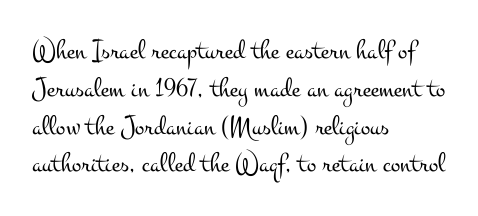
Look at the tracking — it's just the regular setting, nothing added. Is this a sans? No — the strokes have serifs. Spacing verdict: proportional, widths tailored to each character. Regular leading. This is not heavy type; no bold has been used.
